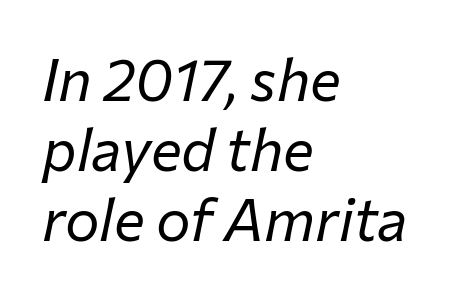
The image shows 58 px regular-weight type, italic (leaning right); set left-aligned, line spacing 1.21x, normal letter spacing, not underlined; low stroke contrast and a medium x-height.
